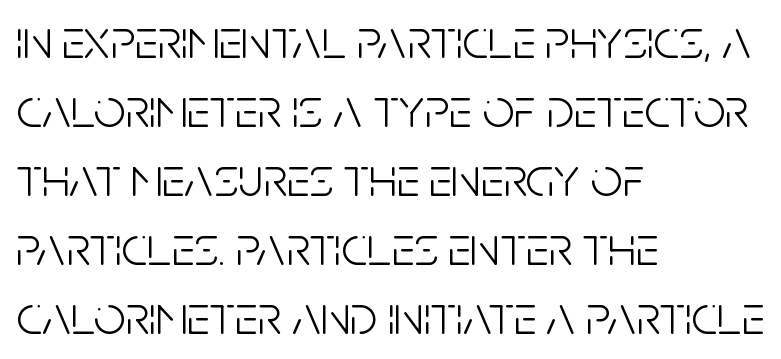
{"serif": "no", "italic": "no", "bold": "no", "weight": "light", "width": "condensed", "stroke_contrast": "low", "x_height": "large", "monospaced": "no", "underline": "no", "align": "left", "line_spacing_ratio": 1.23, "letter_spacing": "normal", "letter_spacing_em": 0.0, "glyph_px": 56}
